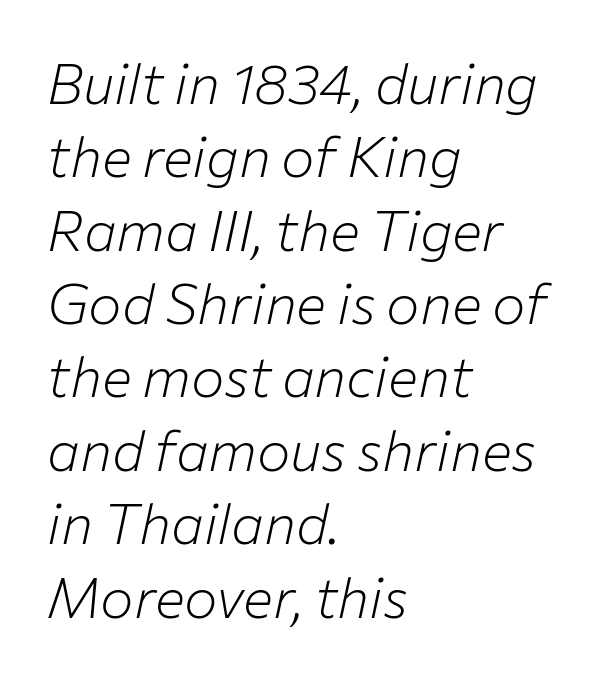
Q: Is the text bold? A: No.
Q: Is the text italic (slanted)? A: Yes, it leans right by about 12 degrees.
Q: Is the text underlined? A: No.
Q: How is the paragraph aligned? A: Left-aligned.
Q: Is the spacing between letters normal or unusually wide? A: Normal.
Q: Is the spacing between lines tight, normal or loose? A: Normal.
Q: Width (condensed, normal, or wide)? A: Normal.
Q: Stroke contrast? A: Low.
Q: x-height? A: Medium.
Q: Monospaced? A: No.
